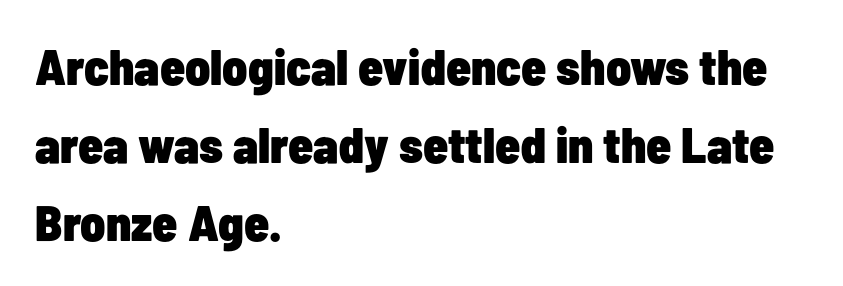
Q: Is the text bold? A: Yes.
Q: Is the text italic (slanted)? A: No, it is upright.
Q: Is the typeface a serif or a sans-serif typeface? A: Sans-serif.
Q: Is the text underlined? A: No.
Q: How is the paragraph aligned? A: Left-aligned.
Q: Is the spacing between letters normal or unusually wide? A: Normal.
Q: Is the spacing between lines tight, normal or loose? A: Normal.
Q: Width (condensed, normal, or wide)? A: Condensed.
Q: Stroke contrast? A: Low.
Q: x-height? A: Medium.
Q: Monospaced? A: No.
